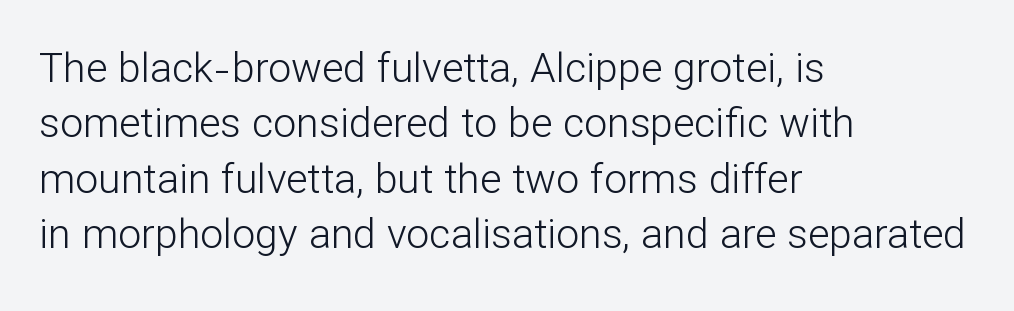
Q: Is the text bold? A: No.
Q: Is the text italic (slanted)? A: No, it is upright.
Q: Is the typeface a serif or a sans-serif typeface? A: Sans-serif.
Q: Is the text underlined? A: No.
Q: How is the paragraph aligned? A: Left-aligned.
Q: Is the spacing between letters normal or unusually wide? A: Normal.
Q: Is the spacing between lines tight, normal or loose? A: Normal.
Q: Width (condensed, normal, or wide)? A: Normal.
Q: Stroke contrast? A: Low.
Q: x-height? A: Medium.
Q: Monospaced? A: No.
